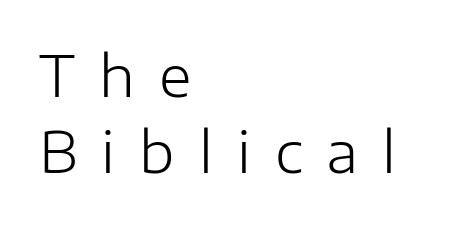
The image shows 56 px light sans-serif type, upright; set left-aligned, normal line spacing (1.35x), unusually wide letter spacing (+0.43 em), not underlined; low stroke contrast and a medium x-height.
